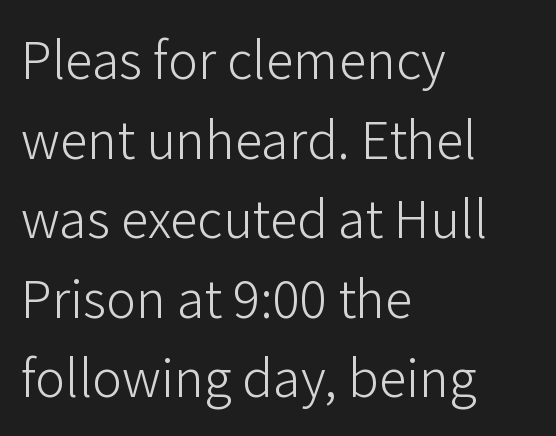
The image shows 56 px light sans-serif type, upright; set left-aligned, normal line spacing (1.42x), normal letter spacing, not underlined; low stroke contrast and a medium x-height.
